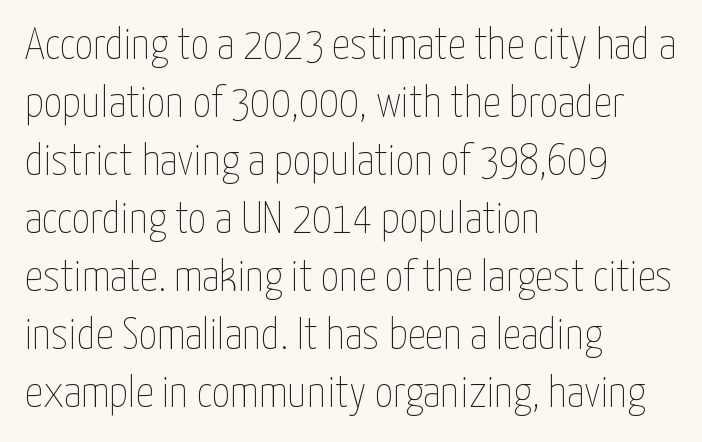
Here the glyphs are tracked normally, forming tight word shapes. Heft: none added — not bold. Interline gaps are of average width in this sample. The rendering uses natural spacing where letterforms have individual widths.
